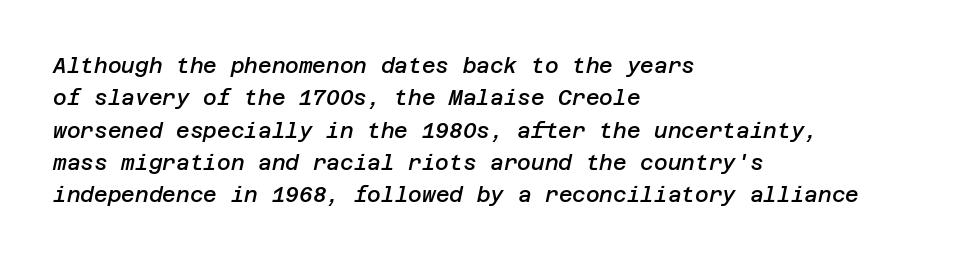
In terms of posture, this sample is oblique. Tracking here is standard; glyphs follow each other at the usual distance. The rendering uses a moderate line-height, typical for paragraphs. Words float on clear page, feet unadorned. Typeset ragged right — the left edge is the straight one. On the weight axis this lands at semibold, roughly 600.
